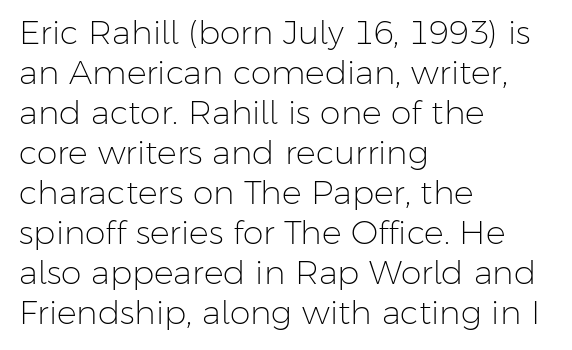
{"serif": "no", "italic": "no", "bold": "no", "weight": "light", "width": "normal", "stroke_contrast": "low", "x_height": "medium", "monospaced": "no", "underline": "no", "align": "left", "line_spacing_ratio": 1.21, "letter_spacing": "normal", "letter_spacing_em": 0.0, "glyph_px": 33}
